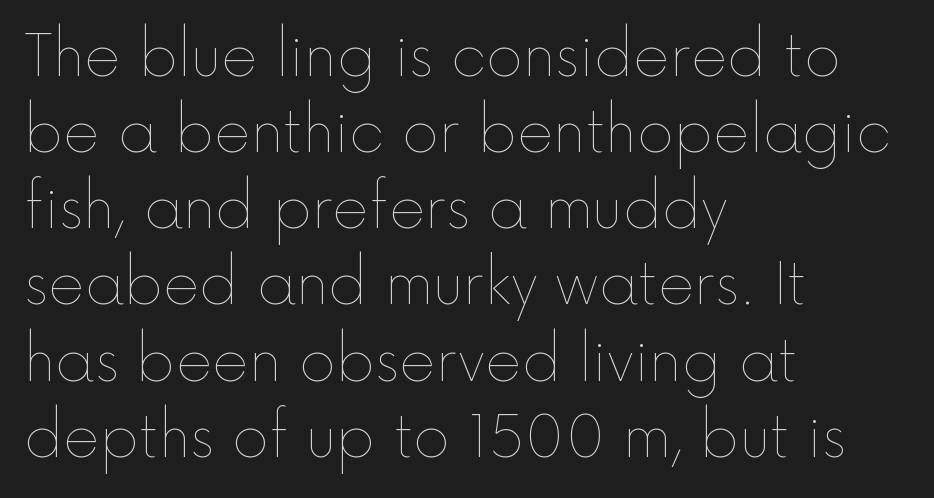
Horizontal bands of white between lines are of average thickness. Unbolded letterforms with no extra heft. The space beneath each line is pristine and unruled. Inter-character spacing is left at the font's built-in metrics.
